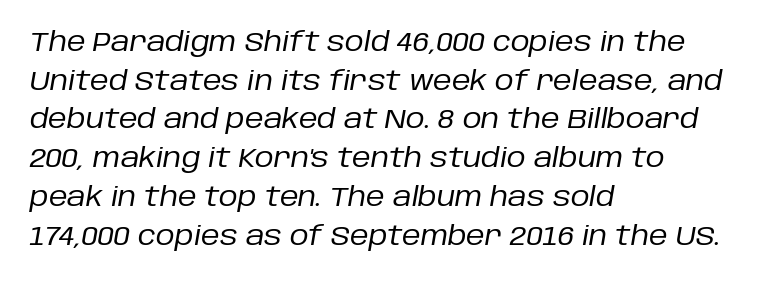
Q: Is the text bold? A: No.
Q: Is the text italic (slanted)? A: Yes, it leans right by about 10 degrees.
Q: Is the text underlined? A: No.
Q: How is the paragraph aligned? A: Left-aligned.
Q: Is the spacing between letters normal or unusually wide? A: Normal.
Q: Is the spacing between lines tight, normal or loose? A: Normal.
